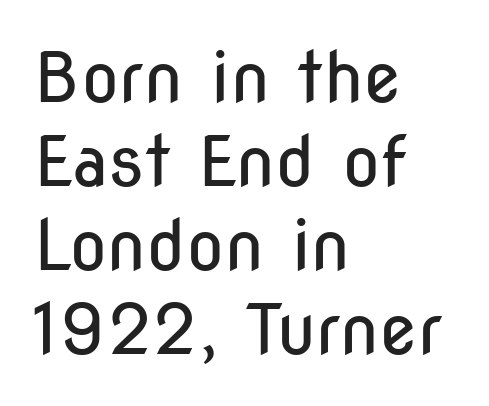
Q: Is the text bold? A: No.
Q: Is the text italic (slanted)? A: No, it is upright.
Q: Is the typeface a serif or a sans-serif typeface? A: Sans-serif.
Q: Is the text underlined? A: No.
Q: How is the paragraph aligned? A: Left-aligned.
Q: Is the spacing between letters normal or unusually wide? A: Normal.
Q: Width (condensed, normal, or wide)? A: Condensed.
Q: Stroke contrast? A: Low.
Q: x-height? A: Medium.
Q: Monospaced? A: No.
